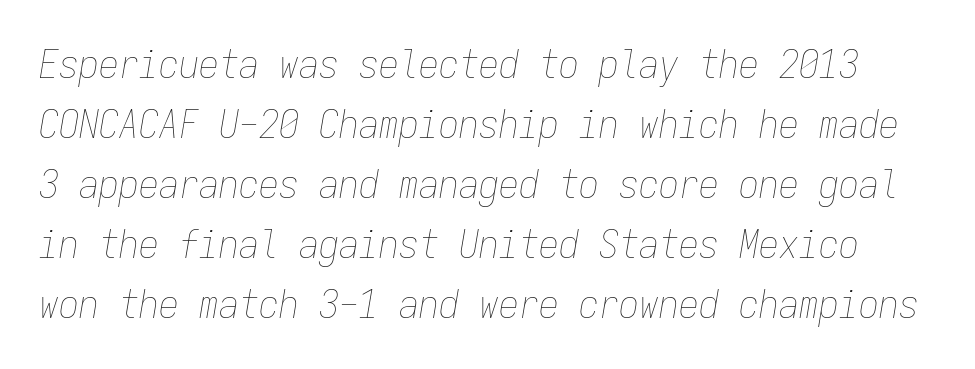
{"italic": "yes", "lean": "right", "slant_degrees": 9, "bold": "no", "weight": "thin", "width": "condensed", "stroke_contrast": "low", "x_height": "medium", "monospaced": "yes", "underline": "no", "line_spacing": "normal", "line_spacing_ratio": 1.5, "letter_spacing": "normal", "letter_spacing_em": 0.0, "glyph_px": 40}
